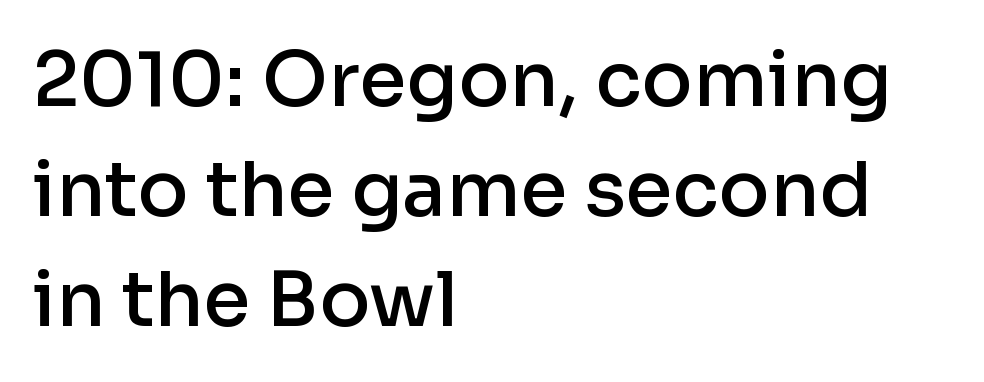
The area under the type is left untouched. Tracking value appears to be zero — textbook default spacing. This block has exactly the height ordinary leading produces. I'd describe the lettering as semibold — firm but not a full bold.
